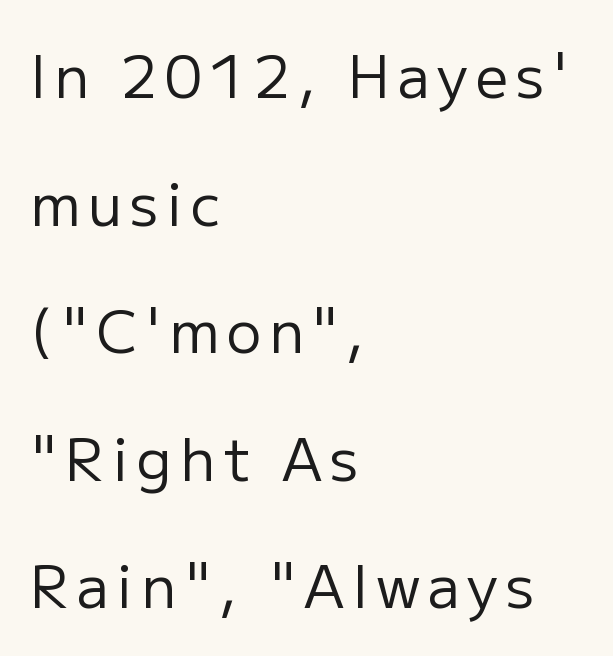
Q: Is the text bold? A: No.
Q: Is the text italic (slanted)? A: No, it is upright.
Q: Is the typeface a serif or a sans-serif typeface? A: Sans-serif.
Q: Is the text underlined? A: No.
Q: How is the paragraph aligned? A: Left-aligned.
Q: Is the spacing between lines tight, normal or loose? A: Loose.
Q: Width (condensed, normal, or wide)? A: Normal.
Q: Stroke contrast? A: Low.
Q: x-height? A: Medium.
Q: Monospaced? A: No.
